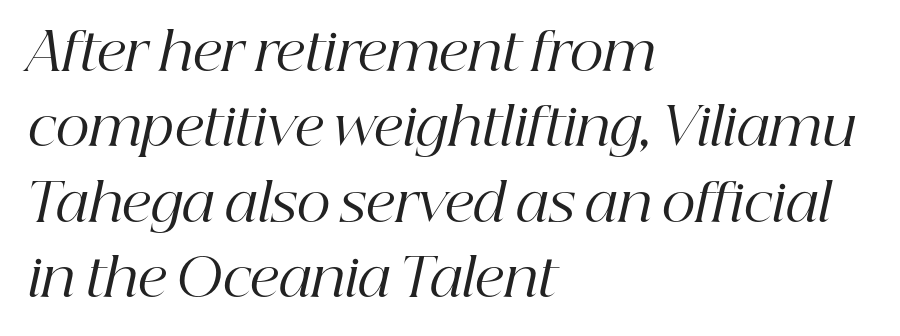
Q: Is the text bold? A: No.
Q: Is the text italic (slanted)? A: Yes, it leans right by about 12 degrees.
Q: Is the typeface a serif or a sans-serif typeface? A: Serif.
Q: Is the text underlined? A: No.
Q: How is the paragraph aligned? A: Left-aligned.
Q: Is the spacing between letters normal or unusually wide? A: Normal.
Q: Is the spacing between lines tight, normal or loose? A: Normal.
Q: Width (condensed, normal, or wide)? A: Normal.
Q: Stroke contrast? A: High.
Q: x-height? A: Medium.
Q: Monospaced? A: No.
